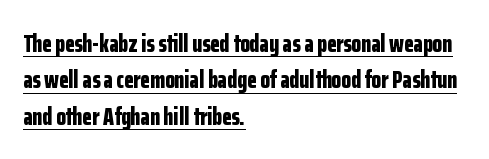
The image shows 25 px bold type, upright; set left-aligned, normal line spacing (1.46x), normal letter spacing, underlined.
